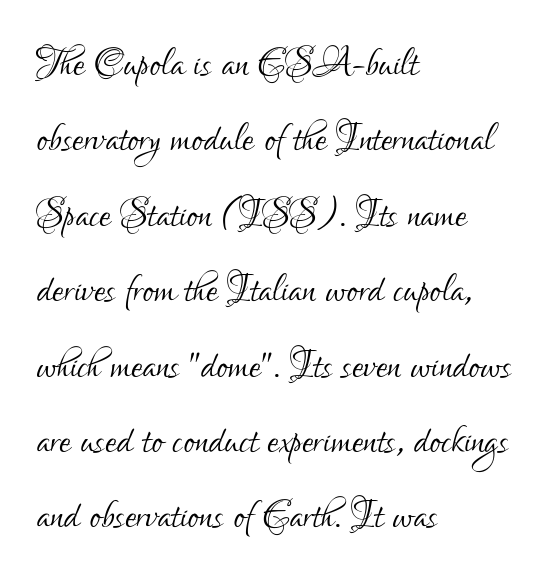
The image shows 52 px light, condensed sans-serif type; set left-aligned, normal line spacing (1.45x), normal letter spacing, not underlined; low stroke contrast and a small x-height.
